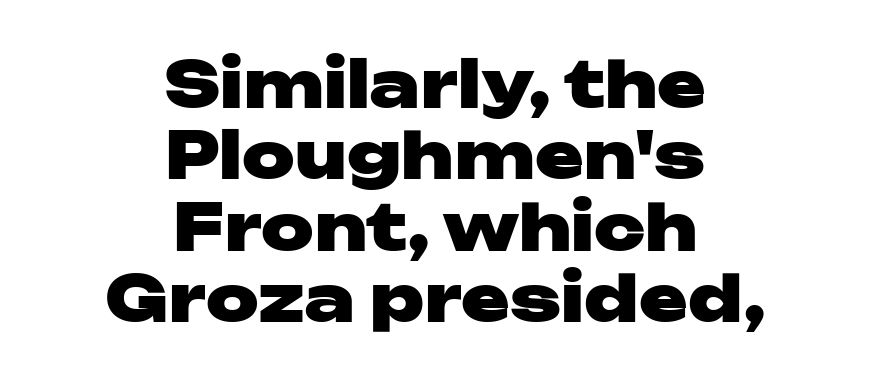
Q: Is the text bold? A: Yes.
Q: Is the text italic (slanted)? A: No, it is upright.
Q: Is the typeface a serif or a sans-serif typeface? A: Sans-serif.
Q: Is the text underlined? A: No.
Q: How is the paragraph aligned? A: Centered.
Q: Is the spacing between letters normal or unusually wide? A: Normal.
Q: Is the spacing between lines tight, normal or loose? A: Tight.
Q: Width (condensed, normal, or wide)? A: Wide.
Q: Stroke contrast? A: Low.
Q: x-height? A: Medium.
Q: Monospaced? A: No.
